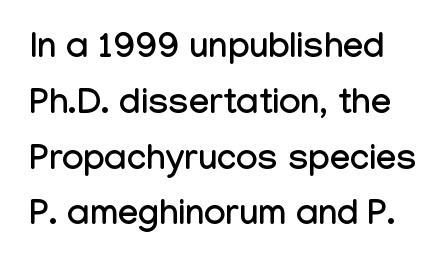
Q: Is the text italic (slanted)? A: No, it is upright.
Q: Is the typeface a serif or a sans-serif typeface? A: Sans-serif.
Q: Is the text underlined? A: No.
Q: Is the spacing between letters normal or unusually wide? A: Normal.
Q: Is the spacing between lines tight, normal or loose? A: Normal.
Q: Width (condensed, normal, or wide)? A: Condensed.
Q: Stroke contrast? A: Low.
Q: x-height? A: Medium.
Q: Monospaced? A: No.
